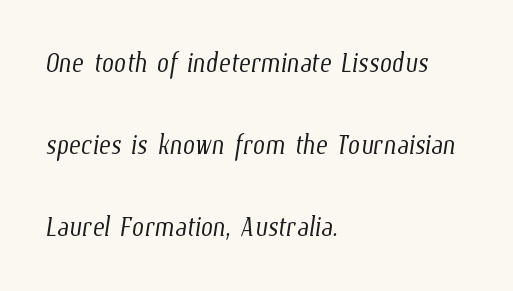
Is this a heavy cut? Hardly; it is regular or lighter. Is the block centered? No — it sits flush against the left margin. Rule under the text: the space is simply empty. Successive baselines arrive slowly, with a big drop between each. These lines are rendered in a variable-pitch font. Default kerning and tracking; the words read as compact shapes.
